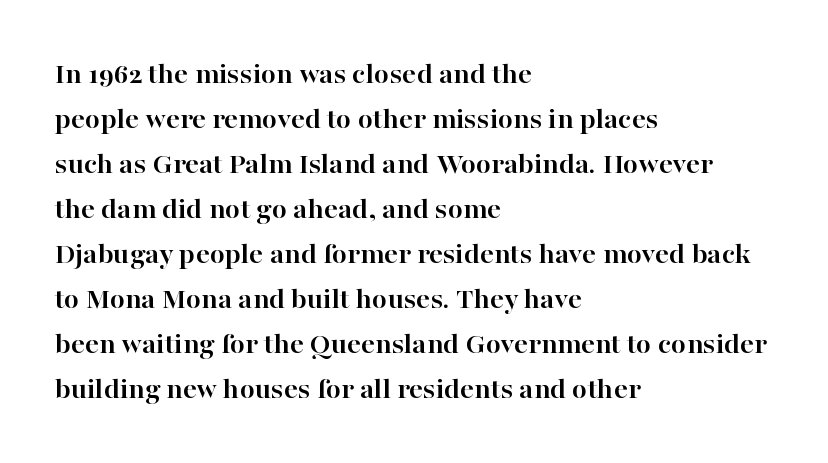
The image shows 31 px semibold serif type, upright; set left-aligned, normal line spacing (1.45x), normal letter spacing, not underlined; high stroke contrast and a medium x-height.
